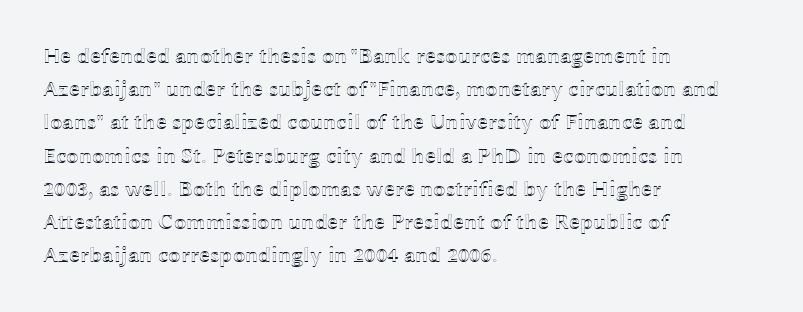
The image shows 22 px text type, upright; set left-aligned, normal line spacing (1.51x), normal letter spacing, not underlined.
